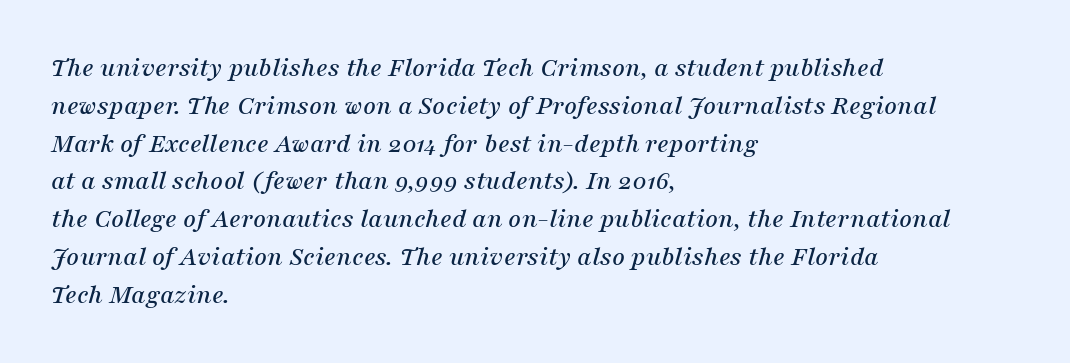
The image shows 28 px serif type, italic (leaning right); set left-aligned, normal line spacing (1.35x), normal letter spacing, not underlined; medium stroke contrast and a medium x-height.
